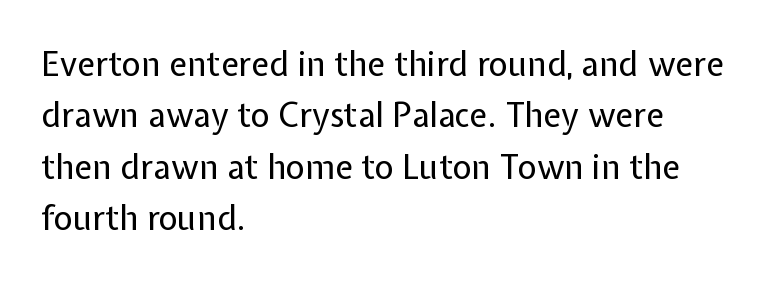
{"serif": "no", "italic": "no", "bold": "no", "weight": "regular", "width": "normal", "stroke_contrast": "low", "x_height": "medium", "monospaced": "no", "underline": "no", "align": "left", "line_spacing": "normal", "line_spacing_ratio": 1.56, "letter_spacing": "normal", "letter_spacing_em": 0.0, "glyph_px": 33}
